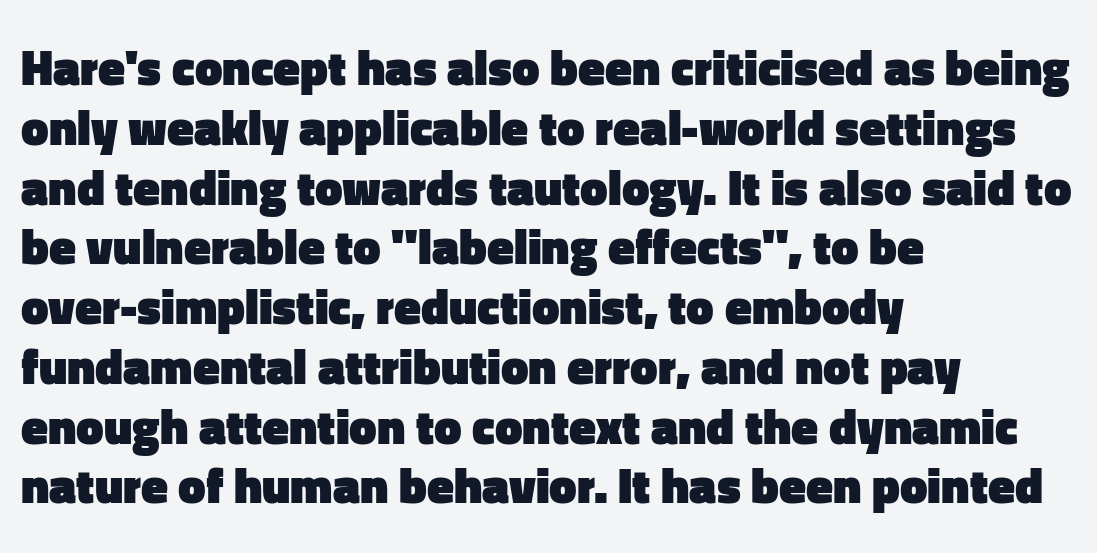
Q: Is the text bold? A: Yes.
Q: Is the text italic (slanted)? A: No, it is upright.
Q: Is the typeface a serif or a sans-serif typeface? A: Sans-serif.
Q: Is the text underlined? A: No.
Q: How is the paragraph aligned? A: Left-aligned.
Q: Is the spacing between letters normal or unusually wide? A: Normal.
Q: Width (condensed, normal, or wide)? A: Normal.
Q: Stroke contrast? A: Low.
Q: x-height? A: Medium.
Q: Monospaced? A: No.
